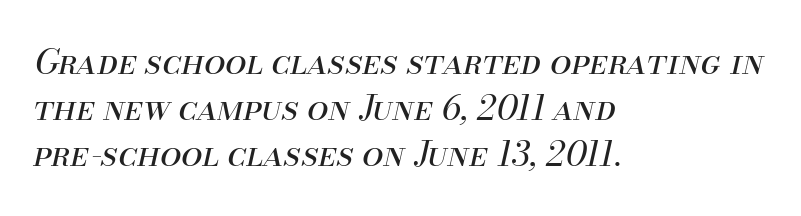
{"italic": "yes", "lean": "right", "slant_degrees": 13, "bold": "no", "weight": "regular", "width": "normal", "stroke_contrast": "medium", "x_height": "small", "monospaced": "no", "underline": "no", "align": "left", "line_spacing": "normal", "line_spacing_ratio": 1.36, "letter_spacing": "normal", "letter_spacing_em": 0.0, "glyph_px": 34}
